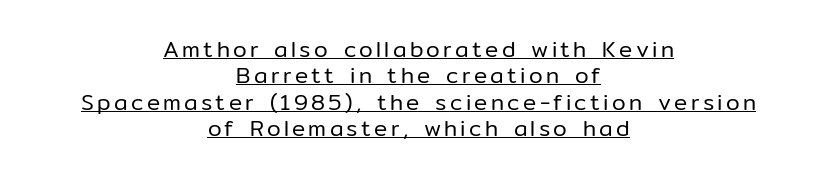
The image shows 22 px text type, upright; set centered, line spacing 1.2x, underlined.
